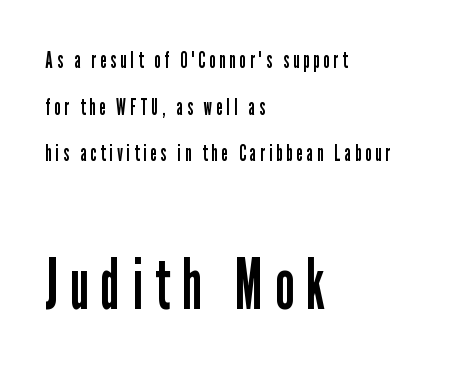
The image shows 70 px regular-weight, condensed sans-serif type, upright; set left-aligned, loose line spacing (2.03x), not underlined; the second (bottom) block is 3.04x larger; low stroke contrast and a medium x-height.
